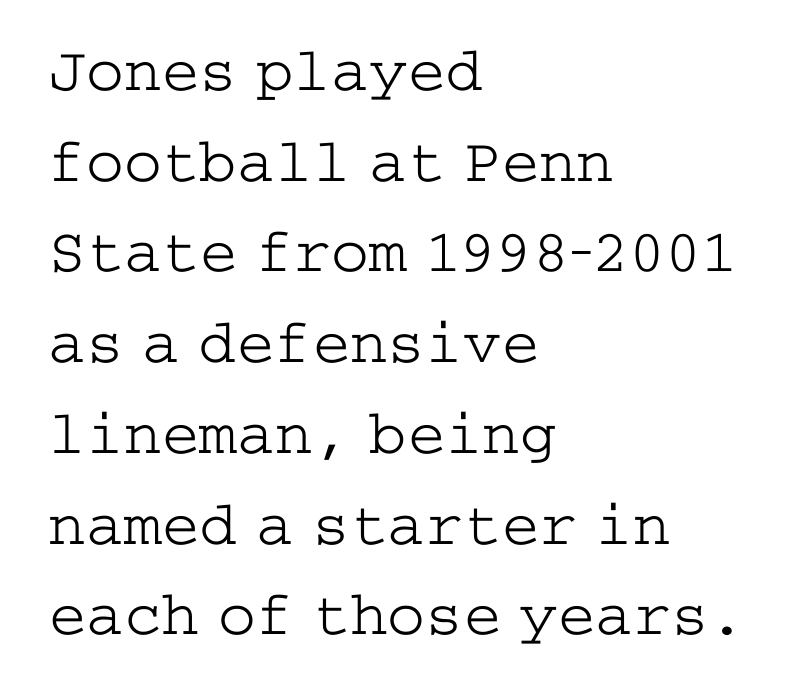
This rendering employs a face with finishing strokes, i.e., a serif. Every stem runs plumb, perpendicular to the baseline. The setting favours the left margin, as ordinary paragraphs usually do. Just letters on the line, the space beneath them empty. A typesetter would call this leading conventional body-copy spacing.
